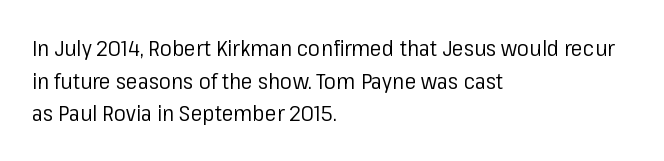
Q: Is the text bold? A: No.
Q: Is the text italic (slanted)? A: No, it is upright.
Q: Is the text underlined? A: No.
Q: How is the paragraph aligned? A: Left-aligned.
Q: Is the spacing between letters normal or unusually wide? A: Normal.
Q: Is the spacing between lines tight, normal or loose? A: Normal.
